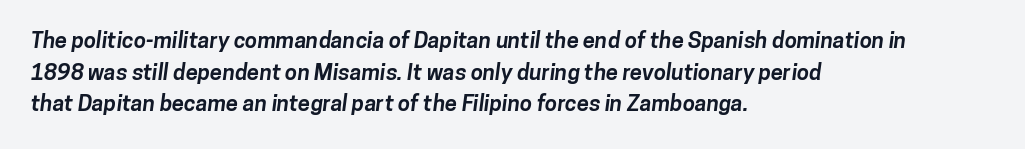
The image shows 22 px bold type; set left-aligned, normal line spacing (1.44x), normal letter spacing, not underlined.
